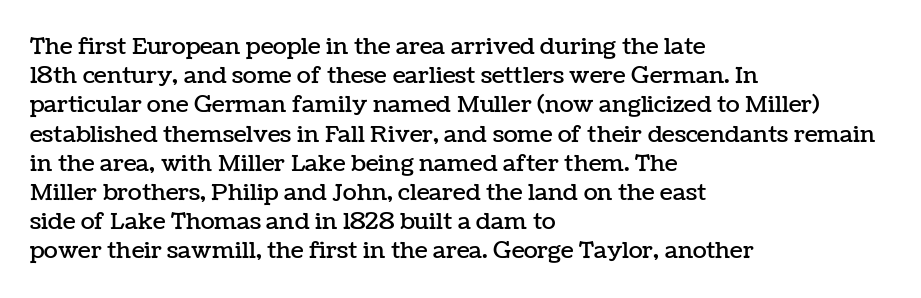
Interline gaps are of average width in this sample. Short note: letters normally spaced. Posture: vertical. The strip under each line holds only bare page. Which margin do the lines hug? The left one — the right edge is uneven.
